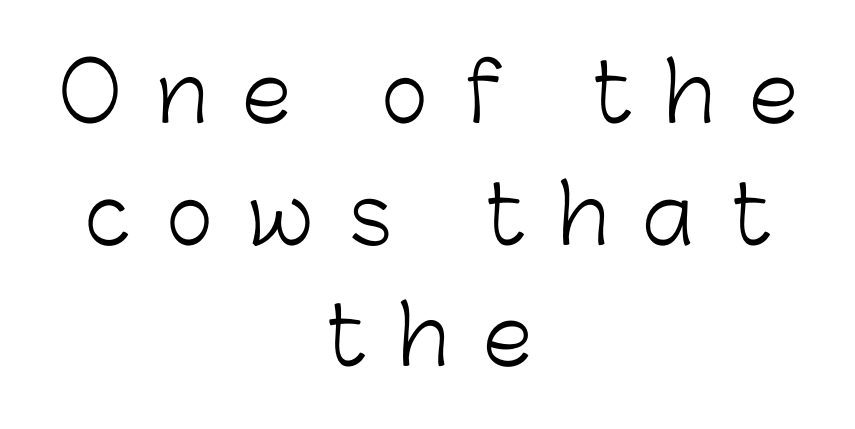
The image shows 80 px light sans-serif type, upright; set centered, normal line spacing (1.52x), unusually wide letter spacing (+0.44 em), not underlined; low stroke contrast and a medium x-height.
